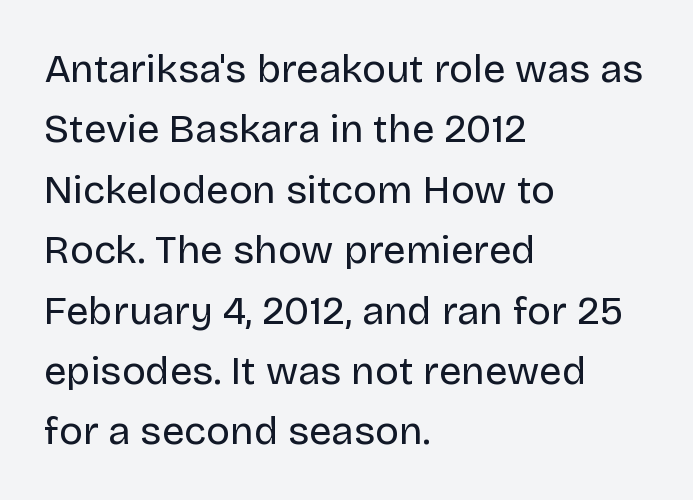
{"serif": "no", "italic": "no", "bold": "no", "weight": "regular", "width": "normal", "stroke_contrast": "low", "x_height": "large", "monospaced": "no", "underline": "no", "align": "left", "line_spacing": "normal", "line_spacing_ratio": 1.51, "letter_spacing": "normal", "letter_spacing_em": 0.0, "glyph_px": 40}
